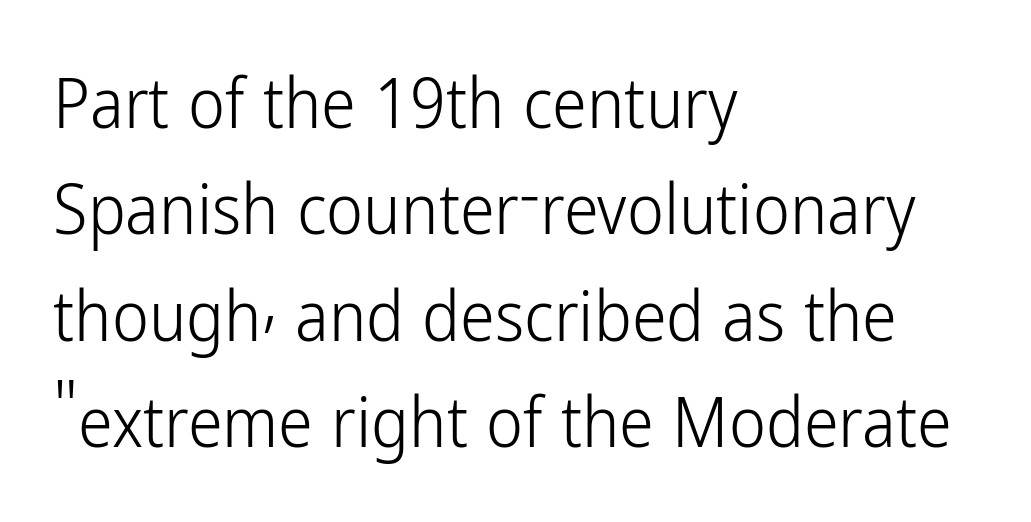
The image shows 70 px light, condensed sans-serif type, upright; set left-aligned, normal line spacing (1.52x), normal letter spacing, not underlined; low stroke contrast and a medium x-height.
